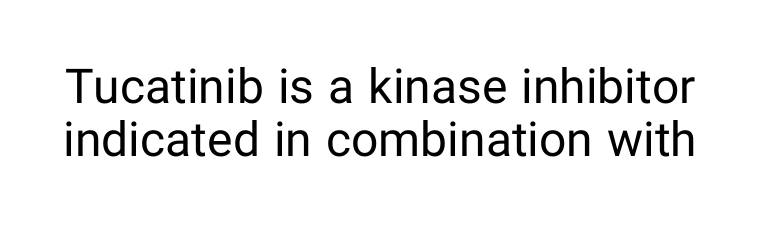
Q: Is the text bold? A: No.
Q: Is the text italic (slanted)? A: No, it is upright.
Q: Is the typeface a serif or a sans-serif typeface? A: Sans-serif.
Q: Is the text underlined? A: No.
Q: Is the spacing between letters normal or unusually wide? A: Normal.
Q: Is the spacing between lines tight, normal or loose? A: Tight.
Q: Width (condensed, normal, or wide)? A: Normal.
Q: Stroke contrast? A: Low.
Q: x-height? A: Medium.
Q: Monospaced? A: No.
